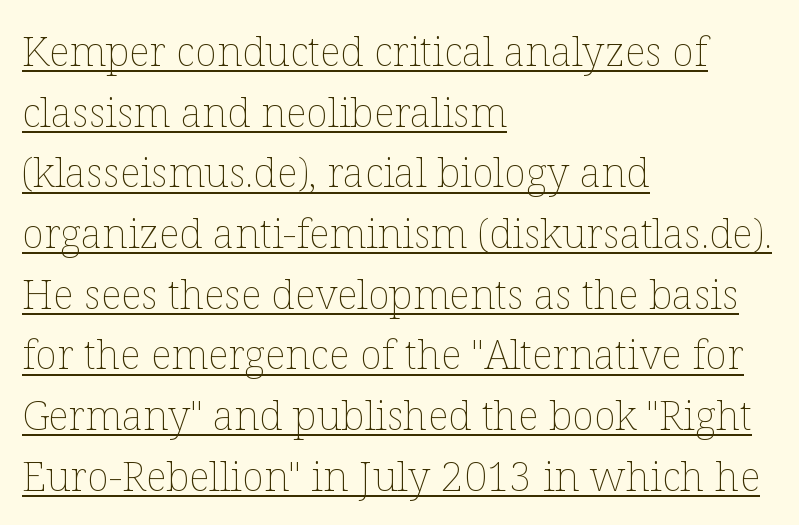
{"italic": "no", "bold": "no", "weight": "thin", "width": "normal", "stroke_contrast": "low", "x_height": "medium", "monospaced": "no", "underline": "yes", "align": "left", "line_spacing": "normal", "line_spacing_ratio": 1.48, "letter_spacing": "normal", "letter_spacing_em": 0.0, "glyph_px": 41}
